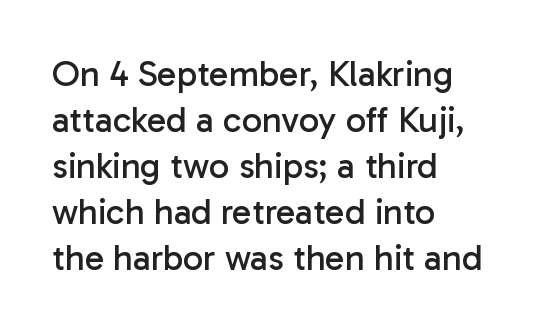
{"serif": "no", "italic": "no", "bold": "no", "weight": "regular", "width": "normal", "stroke_contrast": "low", "x_height": "medium", "monospaced": "no", "underline": "no", "align": "left", "line_spacing": "normal", "line_spacing_ratio": 1.28, "letter_spacing": "normal", "letter_spacing_em": 0.0, "glyph_px": 36}
